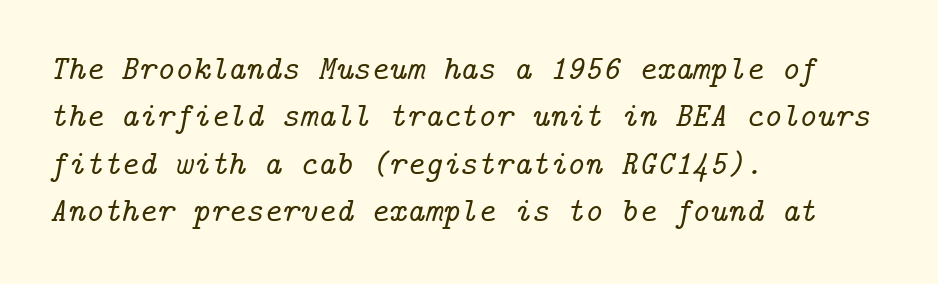
{"serif": "yes", "italic": "yes", "lean": "right", "slant_degrees": 14, "width": "normal", "stroke_contrast": "low", "x_height": "medium", "underline": "no", "align": "left", "line_spacing": "normal", "line_spacing_ratio": 1.39, "letter_spacing": "normal", "letter_spacing_em": 0.0, "glyph_px": 34}
